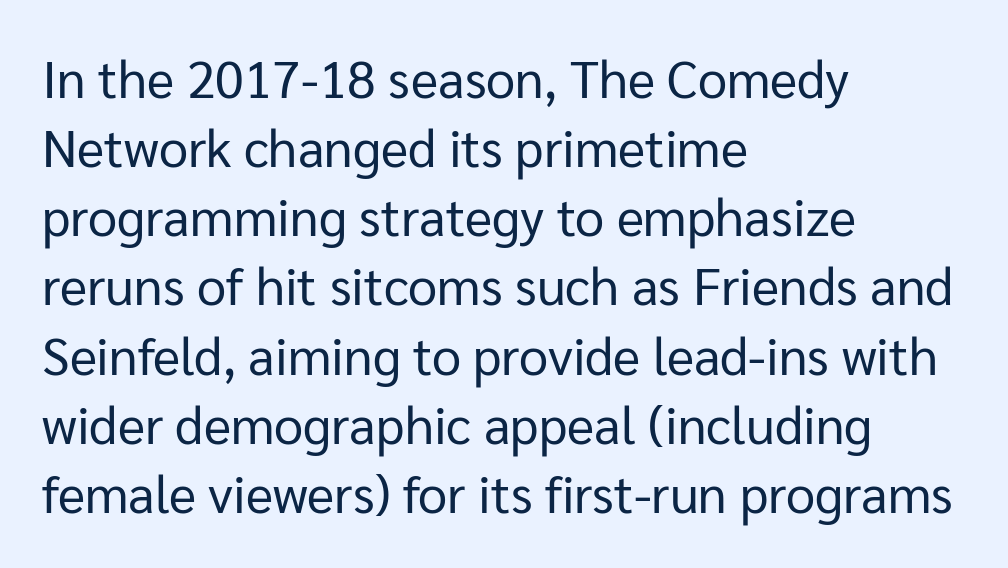
The image shows 52 px regular-weight sans-serif type, upright; set left-aligned, normal line spacing (1.33x), normal letter spacing, not underlined; low stroke contrast and a medium x-height.
